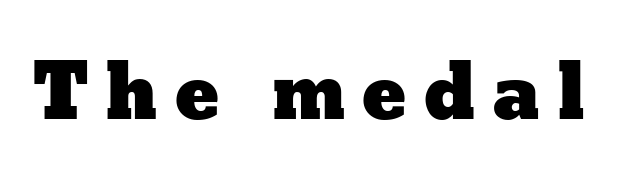
Q: Is the text italic (slanted)? A: No, it is upright.
Q: Is the text underlined? A: No.
Q: Is the spacing between letters normal or unusually wide? A: Unusually wide.
Q: Width (condensed, normal, or wide)? A: Wide.
Q: Stroke contrast? A: Low.
Q: x-height? A: Medium.
Q: Monospaced? A: No.
